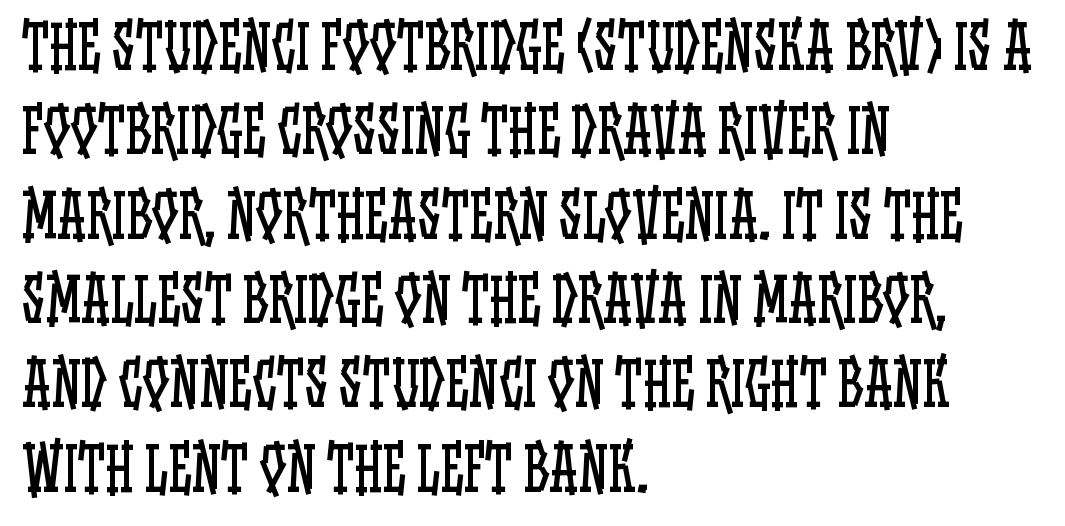
The strip under each line holds only bare page. Nobody touched the tracking dial on this one. Looks like regular typesetting: each glyph gets only the width it needs. The paragraph shown leans on its left margin.
